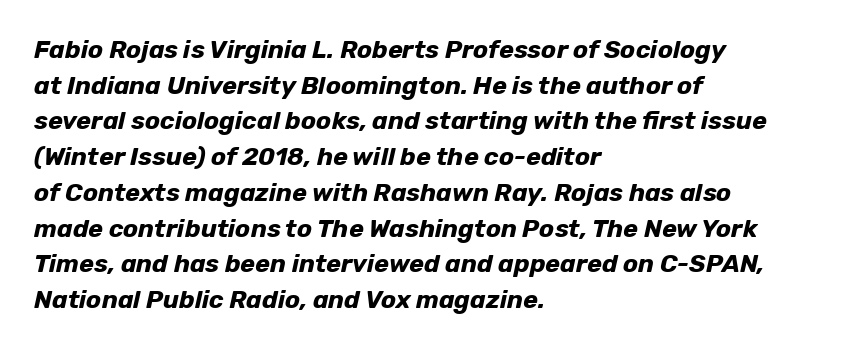
Each row of text sits above clean, open space. The rendering anchors every line to the left-hand side. It's the slanting kind of type. Set as a true bold cut, around the 700 mark. In terms of letterspacing, this is plain default setting.
